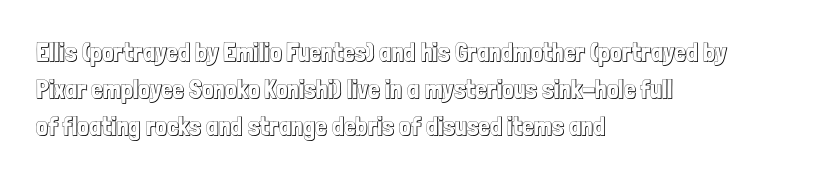
Inter-character spacing is left at the font's built-in metrics. Bare-footed words on every line. Every stem runs plumb, perpendicular to the baseline. Line spacing here is normal. Every row of glyphs begins at an identical x-position on the left.
